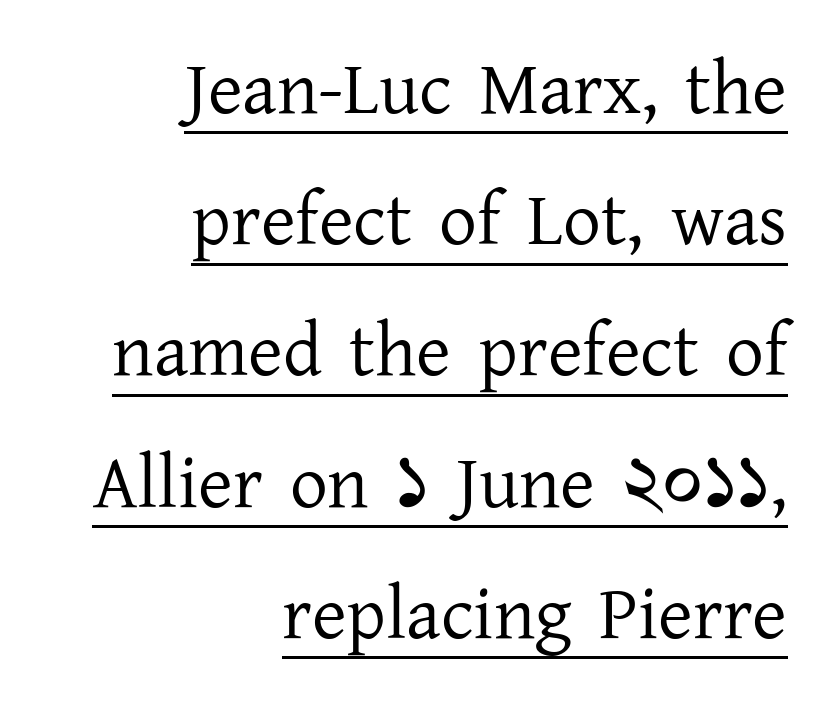
Posture: vertical. Stem width sits at or under what a default text font uses. Glyph-to-glyph distance matches everyday printed text. The face used here is seriffed, in the tradition of book romans. Reading down the block, your eye finds every line finishing at a fixed right position.
